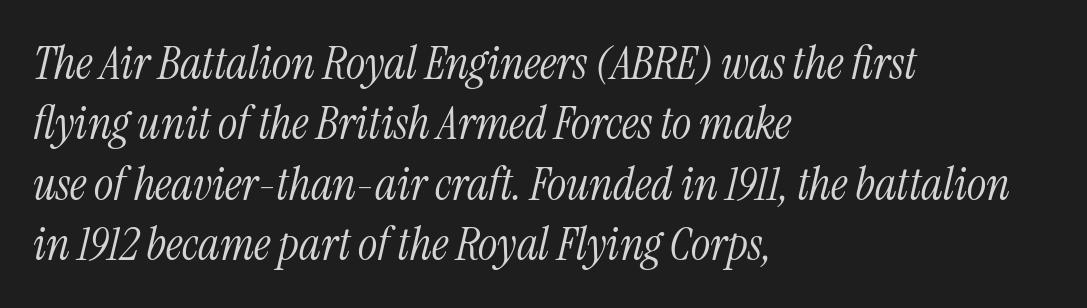
The image shows 46 px light, condensed serif type, italic (leaning right); set left-aligned, normal line spacing (1.31x), normal letter spacing, not underlined; medium stroke contrast and a medium x-height.
